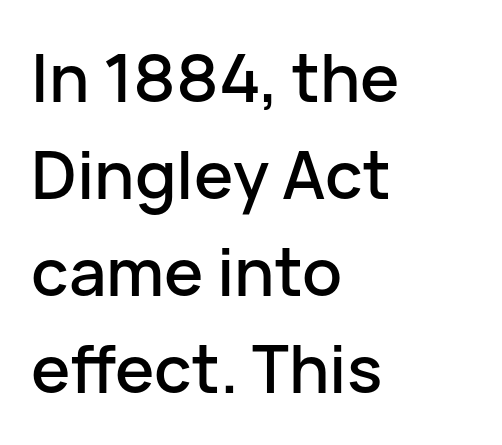
The image shows 66 px sans-serif type, upright; set left-aligned, normal line spacing (1.47x), normal letter spacing, not underlined; low stroke contrast and a medium x-height.
